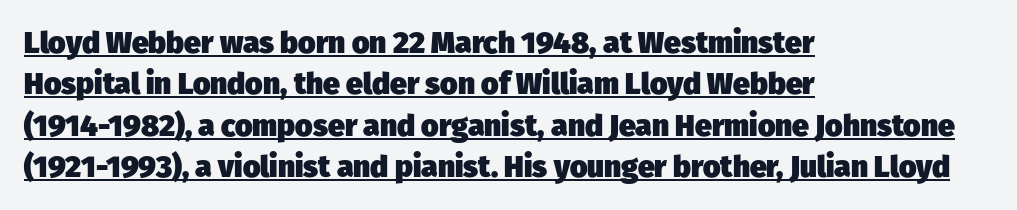
The image shows 30 px heavy sans-serif type; set left-aligned, normal line spacing (1.38x), normal letter spacing, underlined; low stroke contrast and a medium x-height.
